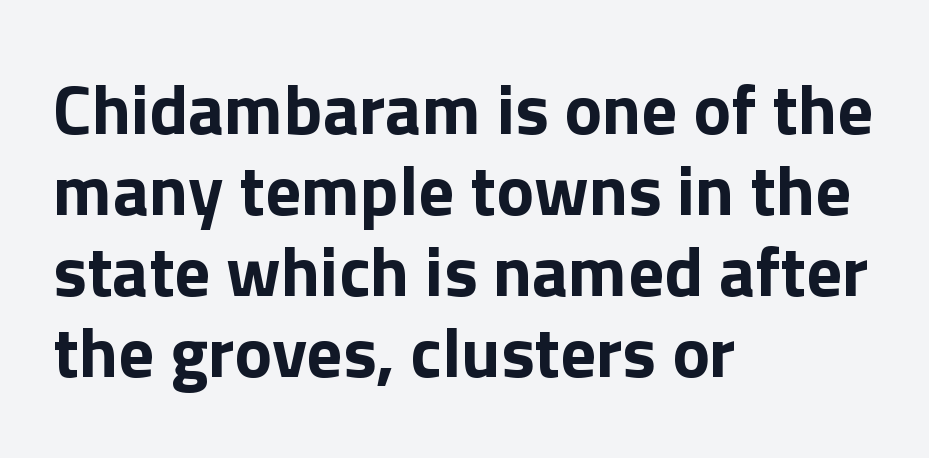
Q: Is the text bold? A: Yes.
Q: Is the text italic (slanted)? A: No, it is upright.
Q: Is the typeface a serif or a sans-serif typeface? A: Sans-serif.
Q: Is the text underlined? A: No.
Q: How is the paragraph aligned? A: Left-aligned.
Q: Is the spacing between letters normal or unusually wide? A: Normal.
Q: Is the spacing between lines tight, normal or loose? A: Tight.
Q: Width (condensed, normal, or wide)? A: Normal.
Q: x-height? A: Medium.
Q: Monospaced? A: No.
